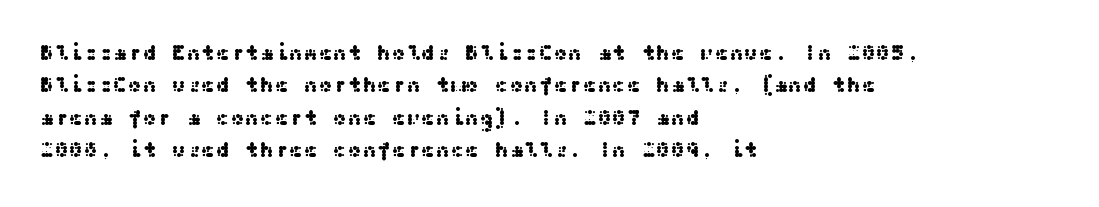
Q: Is the text italic (slanted)? A: No, it is upright.
Q: Is the text underlined? A: No.
Q: How is the paragraph aligned? A: Left-aligned.
Q: Is the spacing between letters normal or unusually wide? A: Normal.
Q: Is the spacing between lines tight, normal or loose? A: Normal.
